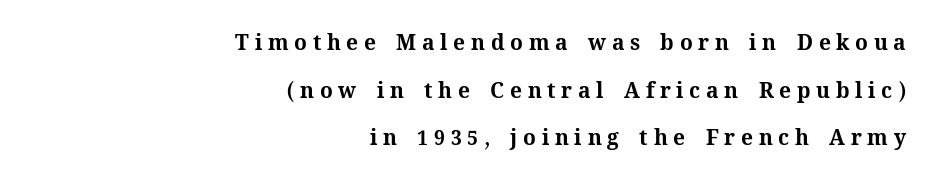
Airy leading. As a designer I'd log this as weight 700, bold. Leftover space on each line is placed entirely before the opening word. The area under the type is left untouched. Words appear elongated and porous because spacing is wide.
